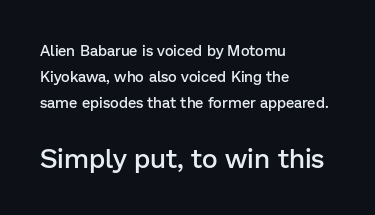
Q: Is the text bold? A: Semi-bold.
Q: Is the text italic (slanted)? A: No, it is upright.
Q: Is the text underlined? A: No.
Q: How is the paragraph aligned? A: Left-aligned.
Q: Is the spacing between letters normal or unusually wide? A: Normal.
Q: Which block of text is set in a larger size, the first (top) or the second (bottom)? A: The second (bottom) one.
